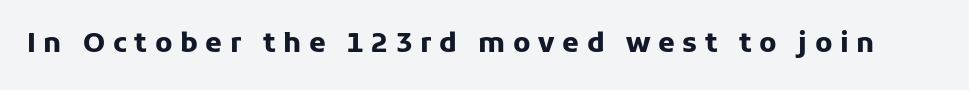
Q: Is the text bold? A: Yes.
Q: Is the text italic (slanted)? A: No, it is upright.
Q: Is the text underlined? A: No.
Q: Is the spacing between letters normal or unusually wide? A: Unusually wide.
